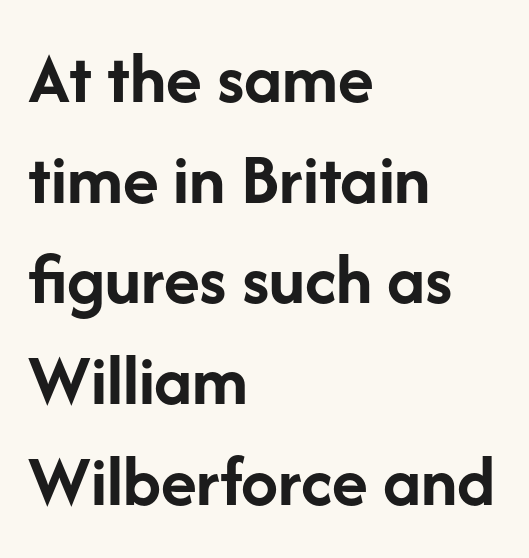
Here the glyphs are tracked normally, forming tight word shapes. In CSS terms this would be text-align: left. Type without underlining. The lettering stays uniformly vertical, giving the passage a roman look. Compared with an ordinary text face, these strokes are far heavier — a full bold. Character widths vary here, with narrow letters taking less room than wide ones.
